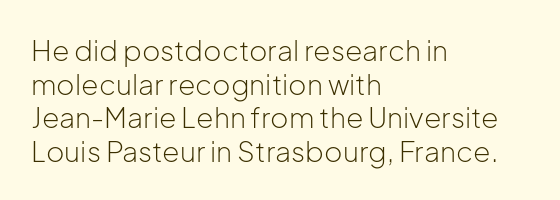
The image shows 28 px light sans-serif type, upright; set left-aligned, line spacing 1.2x, normal letter spacing, not underlined; low stroke contrast and a medium x-height.
